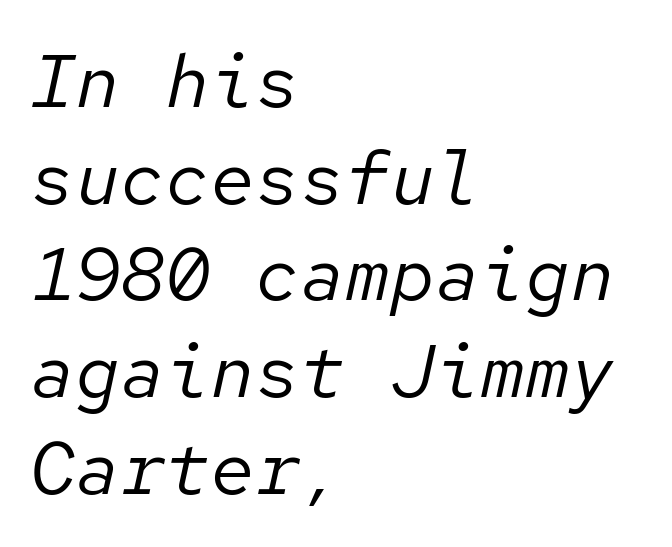
{"italic": "yes", "lean": "right", "slant_degrees": 12, "bold": "no", "weight": "regular", "width": "normal", "stroke_contrast": "low", "x_height": "medium", "monospaced": "yes", "underline": "no", "align": "left", "line_spacing": "normal", "line_spacing_ratio": 1.29, "letter_spacing": "normal", "letter_spacing_em": 0.0, "glyph_px": 75}
